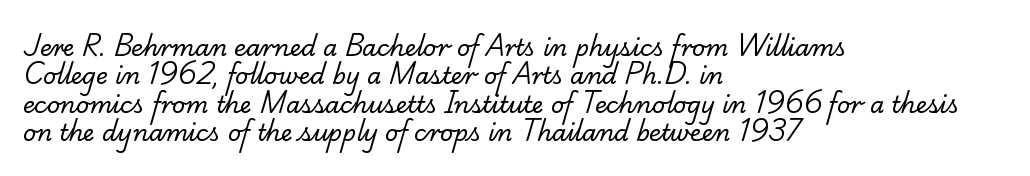
{"bold": "no", "underline": "no", "align": "left", "line_spacing_ratio": 1.23, "letter_spacing": "normal", "letter_spacing_em": 0.0, "glyph_px": 23}
